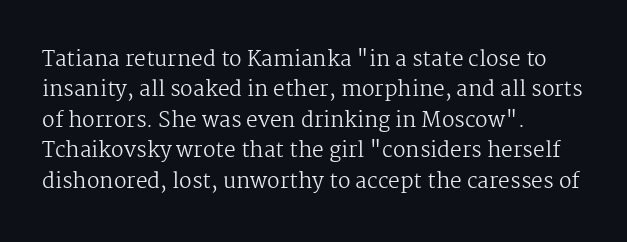
Letter spacing: default. Ink coverage per letter is moderate at most. The rag falls on the right side of this text block. Descenders are the only things crossing below the line. This block has exactly the height ordinary leading produces. This is the regular roman posture of the typeface.
